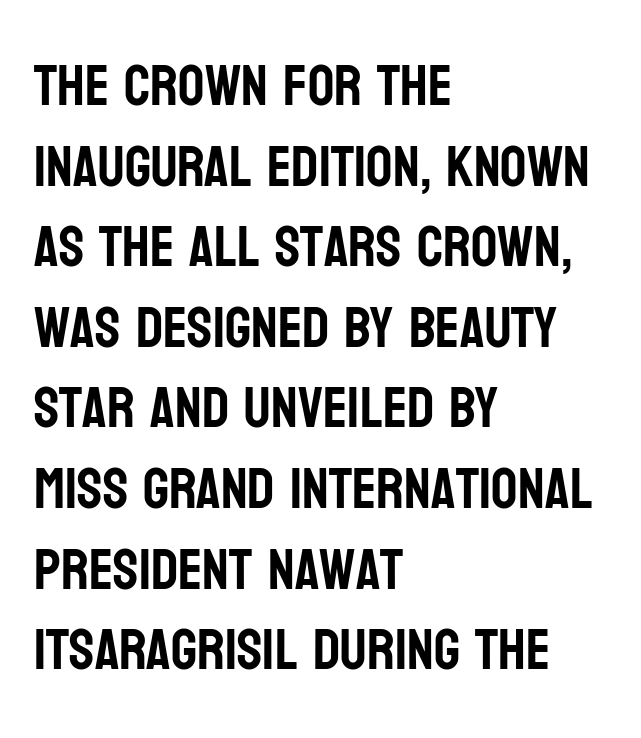
{"serif": "no", "italic": "no", "width": "condensed", "stroke_contrast": "low", "x_height": "large", "monospaced": "no", "underline": "no", "align": "left", "line_spacing": "normal", "line_spacing_ratio": 1.39, "letter_spacing": "normal", "letter_spacing_em": 0.0, "glyph_px": 58}
